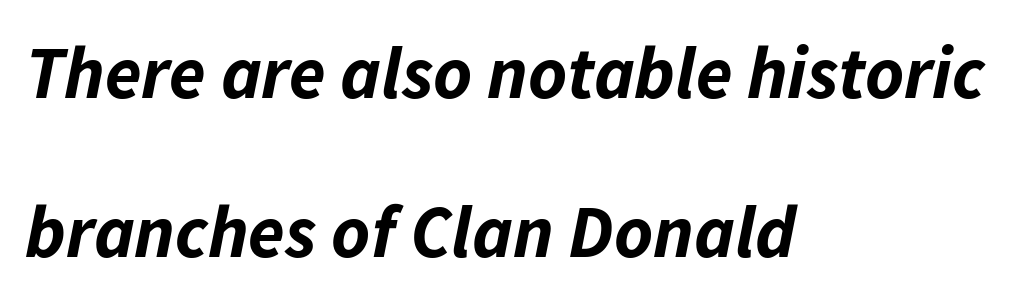
The zone under the glyphs is completely vacant. The leading is generous, giving the passage an open texture. Here the designer chose a conventional face with non-uniform glyph widths. A full-strength bold gives these letters their thick strokes. A classic flush-left, rag-right setting is used for this passage. Caption: standard tracking, unaltered.
